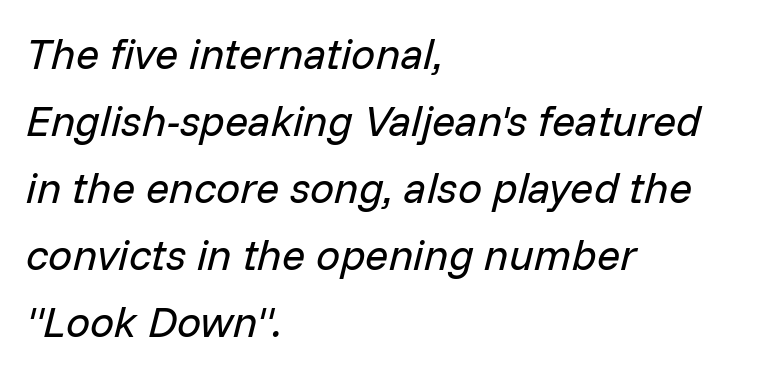
Think of a printed novel: that variable character pitch is what you see here. Weight: regular or lighter. Characters follow at the spacing the type designer built in. These lines stack with their left ends in a neat column. The gap between lines stays unmarked. Designer's note — italics engaged.
